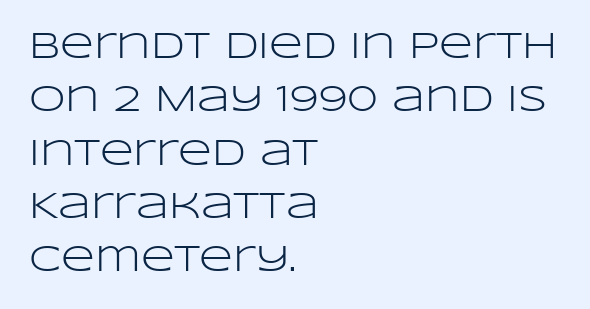
{"serif": "no", "italic": "no", "bold": "no", "weight": "light", "width": "wide", "stroke_contrast": "low", "x_height": "large", "monospaced": "no", "underline": "no", "align": "left", "line_spacing": "normal", "line_spacing_ratio": 1.44, "letter_spacing": "normal", "letter_spacing_em": 0.0, "glyph_px": 37}
